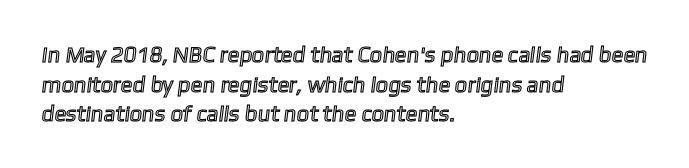
{"underline": "no", "align": "left", "line_spacing": "normal", "line_spacing_ratio": 1.35, "letter_spacing": "normal", "letter_spacing_em": 0.0, "glyph_px": 22}
